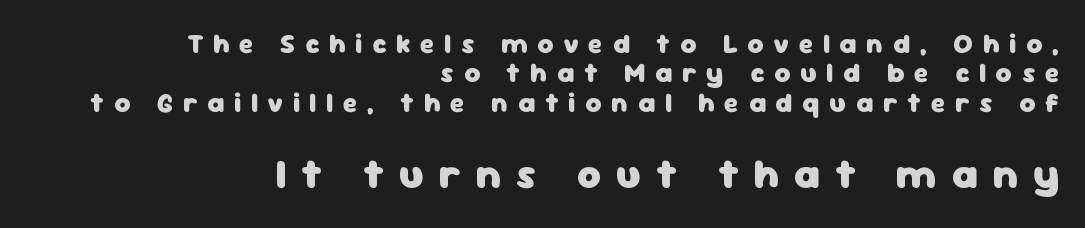
Q: Is the text bold? A: Yes.
Q: Is the text italic (slanted)? A: No, it is upright.
Q: Is the typeface a serif or a sans-serif typeface? A: Sans-serif.
Q: Is the text underlined? A: No.
Q: How is the paragraph aligned? A: Right-aligned.
Q: Is the spacing between letters normal or unusually wide? A: Unusually wide.
Q: Is the spacing between lines tight, normal or loose? A: Tight.
Q: Which block of text is set in a larger size, the first (top) or the second (bottom)? A: The second (bottom) one.
Q: Width (condensed, normal, or wide)? A: Normal.
Q: Stroke contrast? A: Low.
Q: x-height? A: Medium.
Q: Monospaced? A: No.
